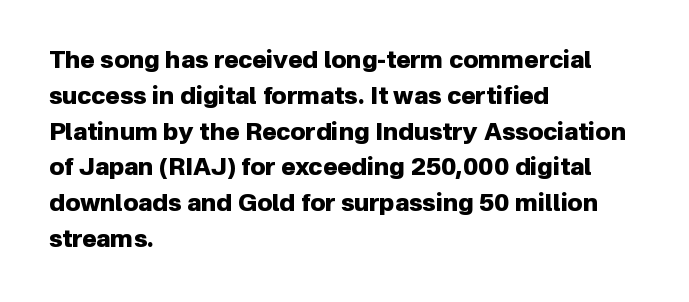
{"italic": "no", "bold": "yes", "underline": "no", "align": "left", "line_spacing": "normal", "line_spacing_ratio": 1.49, "letter_spacing": "normal", "letter_spacing_em": 0.0, "glyph_px": 24}
